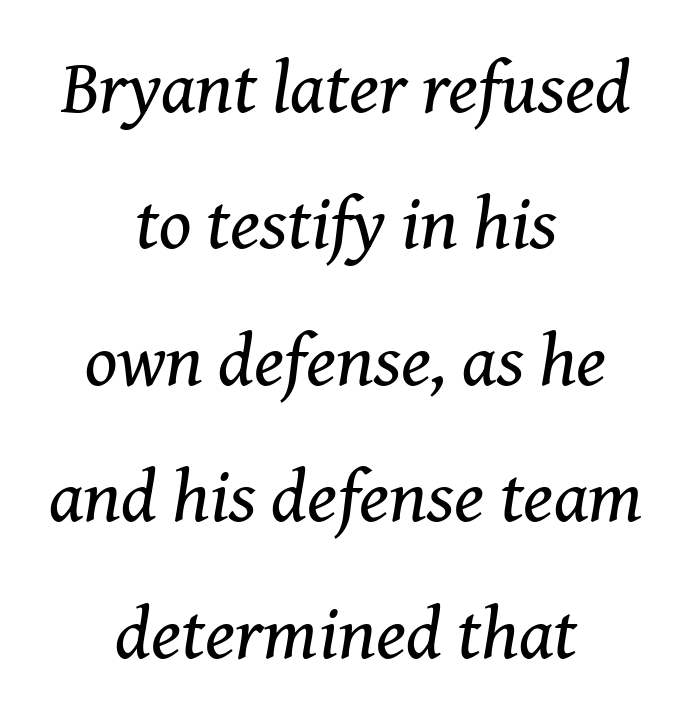
Q: Is the text bold? A: No.
Q: Is the text italic (slanted)? A: Yes, it leans right by about 8 degrees.
Q: Is the typeface a serif or a sans-serif typeface? A: Serif.
Q: Is the text underlined? A: No.
Q: How is the paragraph aligned? A: Centered.
Q: Is the spacing between letters normal or unusually wide? A: Normal.
Q: Width (condensed, normal, or wide)? A: Normal.
Q: Stroke contrast? A: Medium.
Q: x-height? A: Medium.
Q: Monospaced? A: No.
